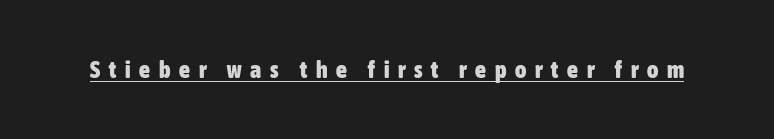
The image shows 24 px bold type, upright; set unusually wide letter spacing (+0.37 em), underlined.
